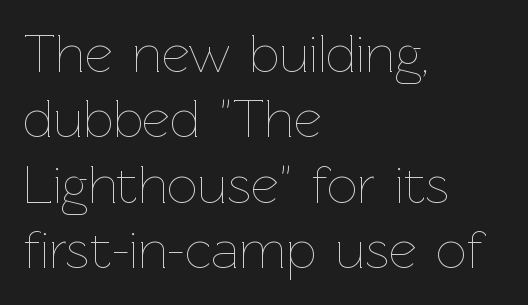
Q: Is the text bold? A: No.
Q: Is the text italic (slanted)? A: No, it is upright.
Q: Is the text underlined? A: No.
Q: How is the paragraph aligned? A: Left-aligned.
Q: Is the spacing between letters normal or unusually wide? A: Normal.
Q: Width (condensed, normal, or wide)? A: Normal.
Q: Stroke contrast? A: Low.
Q: x-height? A: Medium.
Q: Monospaced? A: No.
